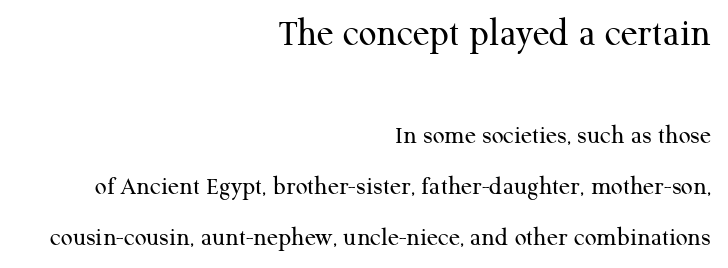
{"serif": "yes", "italic": "no", "bold": "no", "weight": "regular", "width": "normal", "stroke_contrast": "medium", "x_height": "medium", "monospaced": "no", "underline": "no", "align": "right", "line_spacing": "loose", "line_spacing_ratio": 1.95, "letter_spacing": "normal", "letter_spacing_em": 0.0, "larger_block": "first", "size_ratio": 1.5, "glyph_px": 39}
